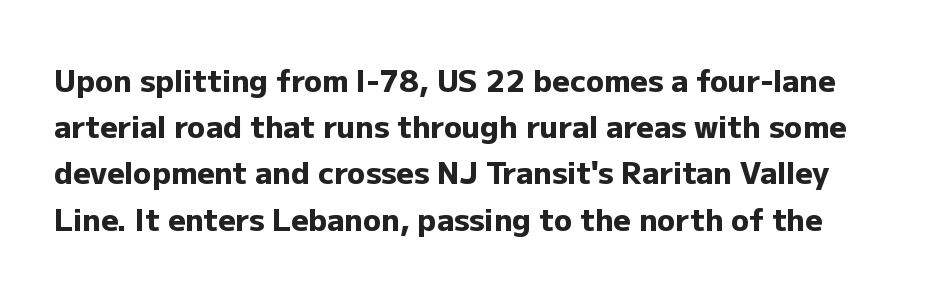
The image shows 30 px heavy sans-serif type, upright; set normal line spacing (1.54x), normal letter spacing, not underlined; low stroke contrast and a medium x-height.
